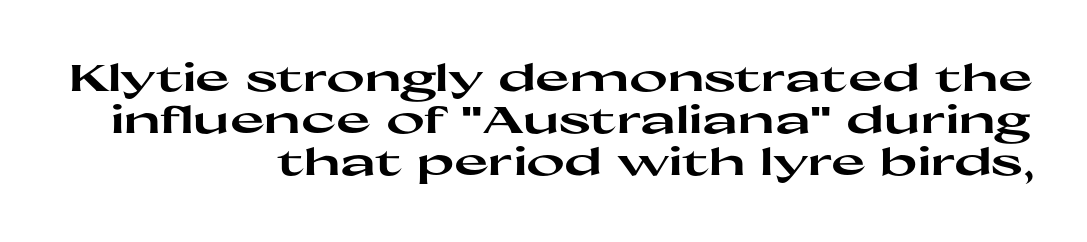
{"serif": "no", "italic": "no", "bold": "yes", "weight": "heavy", "width": "wide", "stroke_contrast": "high", "x_height": "medium", "monospaced": "no", "underline": "no", "align": "right", "line_spacing": "tight", "line_spacing_ratio": 1.14, "letter_spacing": "normal", "letter_spacing_em": 0.0, "glyph_px": 37}
